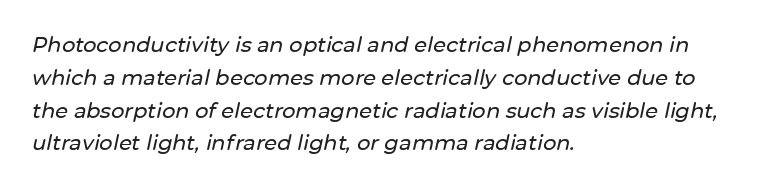
{"italic": "yes", "lean": "right", "slant_degrees": 12, "underline": "no", "align": "left", "line_spacing": "normal", "line_spacing_ratio": 1.56, "letter_spacing": "normal", "letter_spacing_em": 0.0, "glyph_px": 21}
